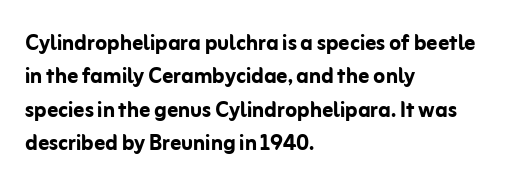
Q: Is the text bold? A: Yes.
Q: Is the text italic (slanted)? A: No, it is upright.
Q: Is the text underlined? A: No.
Q: How is the paragraph aligned? A: Left-aligned.
Q: Is the spacing between letters normal or unusually wide? A: Normal.
